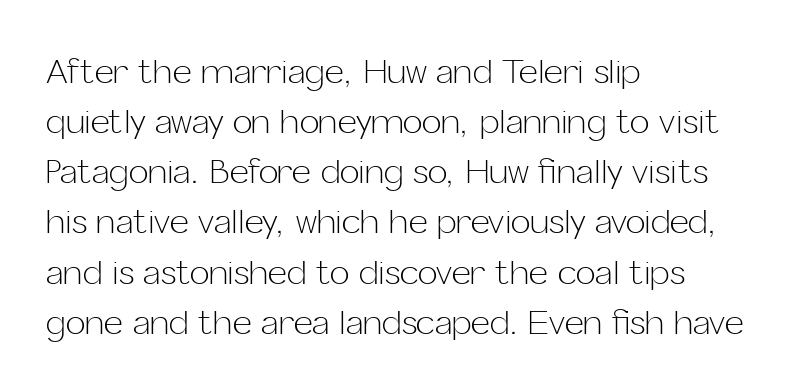
Underlining? Definitely not there. Spacing verdict: proportional, widths tailored to each character. Posture: vertical. Does the type have serifs? No, each stem ends abruptly.
